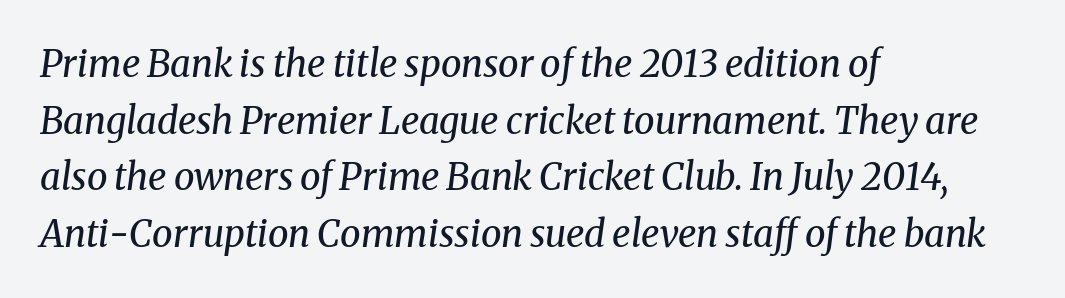
{"serif": "yes", "italic": "yes", "lean": "right", "slant_degrees": 8, "bold": "no", "weight": "regular", "width": "normal", "stroke_contrast": "medium", "x_height": "medium", "monospaced": "no", "underline": "no", "align": "left", "line_spacing": "normal", "line_spacing_ratio": 1.53, "letter_spacing": "normal", "letter_spacing_em": 0.0, "glyph_px": 37}
